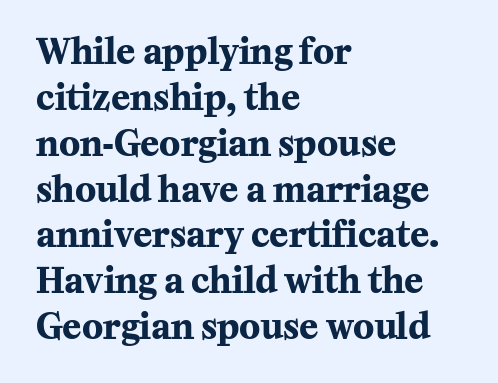
{"serif": "yes", "italic": "no", "bold": "yes", "weight": "bold", "width": "normal", "stroke_contrast": "medium", "x_height": "medium", "monospaced": "no", "underline": "no", "align": "left", "line_spacing": "normal", "line_spacing_ratio": 1.31, "letter_spacing": "normal", "letter_spacing_em": 0.0, "glyph_px": 35}
